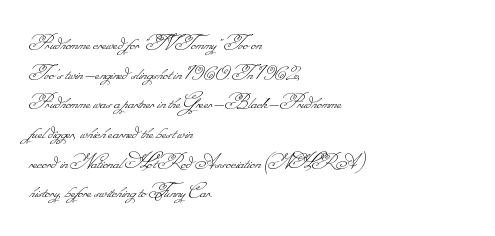
Letters have the restrained weight of plain body copy at most. Characters follow at the spacing the type designer built in. Regarding leading, the lines here are spaced in the standard way. Just letters on the line, the space beneath them empty.
